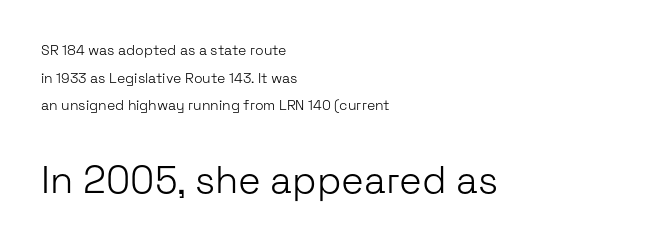
{"serif": "no", "italic": "no", "bold": "no", "weight": "light", "width": "normal", "stroke_contrast": "low", "x_height": "medium", "monospaced": "no", "underline": "no", "align": "left", "line_spacing": "loose", "line_spacing_ratio": 1.98, "letter_spacing": "normal", "letter_spacing_em": 0.0, "larger_block": "second", "size_ratio": 2.71, "glyph_px": 38}
